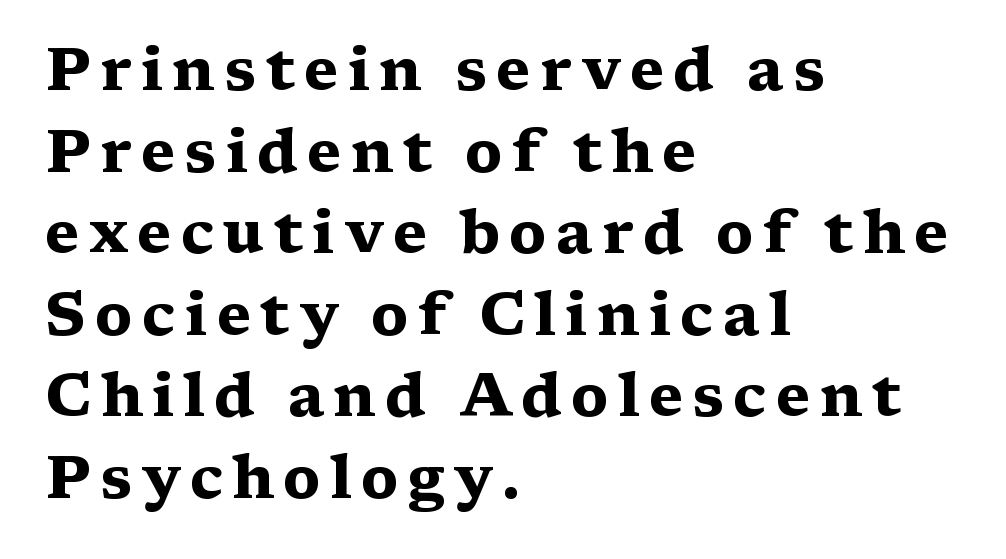
This rendering uses left alignment, leaving the right contour irregular. The strip under each line holds only bare page. Its strokes are broad and dark, the hallmark of bold type. Whoever set this chose a conventional vertical rhythm.
